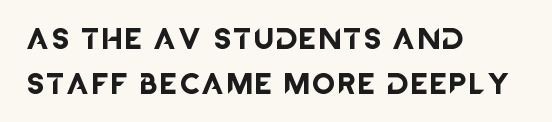
Q: Is the text italic (slanted)? A: No, it is upright.
Q: Is the text underlined? A: No.
Q: How is the paragraph aligned? A: Left-aligned.
Q: Is the spacing between lines tight, normal or loose? A: Loose.
